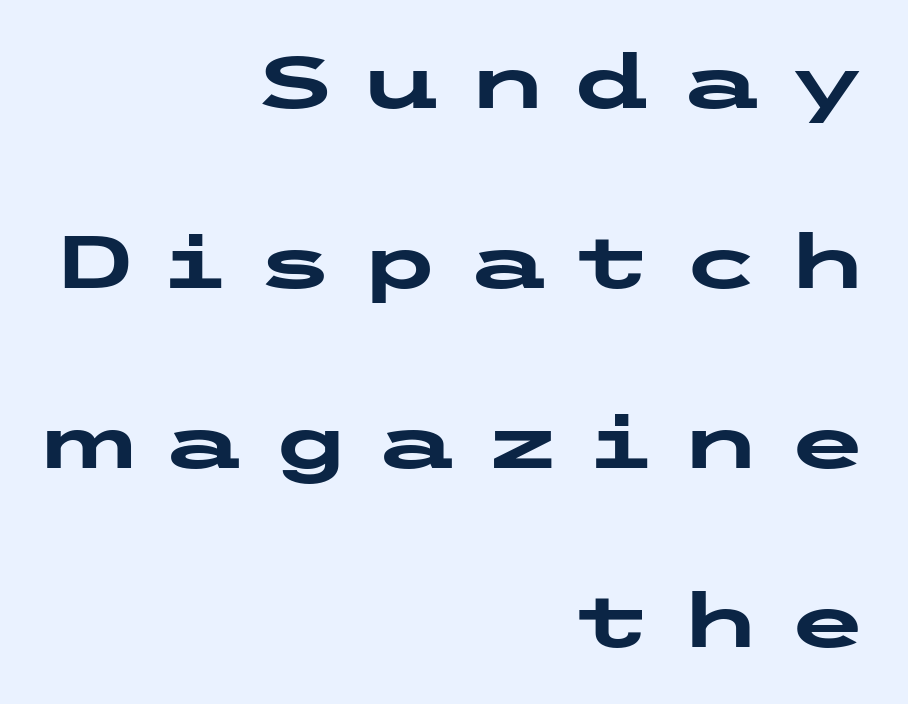
What weight is shown? A full bold with thick strokes. The text block is weighted toward the right margin, trailing off unevenly leftward. The type family on display is of the sans-serif kind. Interline gaps are noticeably wide in this sample. Is there any slant? The stems are plumb. Quick note: underline off.
